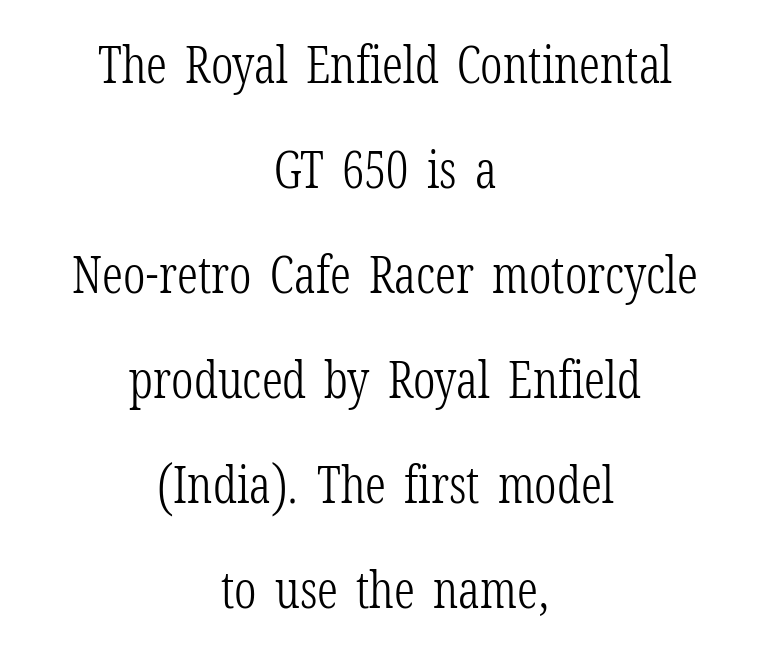
{"serif": "yes", "italic": "no", "bold": "no", "weight": "light", "width": "condensed", "stroke_contrast": "low", "x_height": "medium", "monospaced": "no", "underline": "no", "align": "center", "line_spacing": "loose", "line_spacing_ratio": 2.06, "letter_spacing": "normal", "letter_spacing_em": 0.0, "glyph_px": 51}
